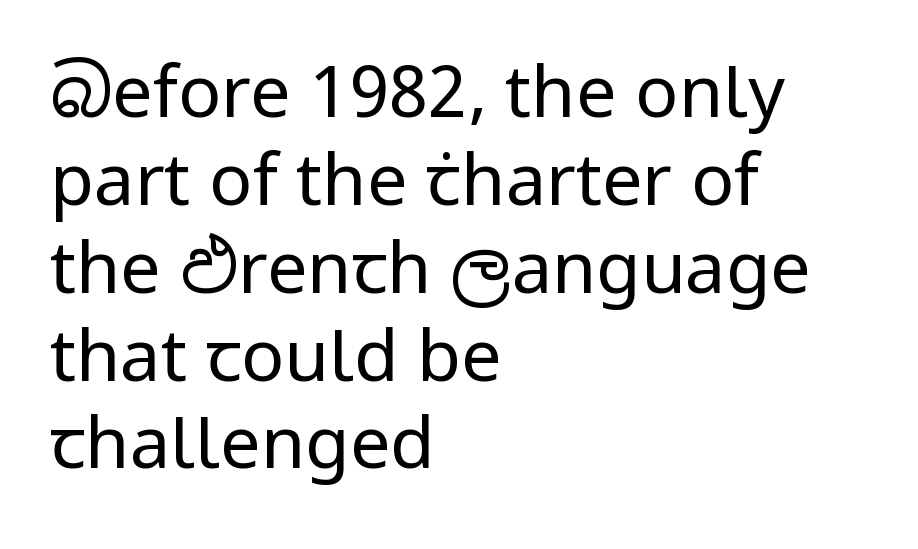
The space beneath each line is pristine and unruled. Nothing sits at the stroke ends, so this counts as sans-serif. Ascenders rise straight up at ninety degrees. This is not heavy type; no bold has been used.
